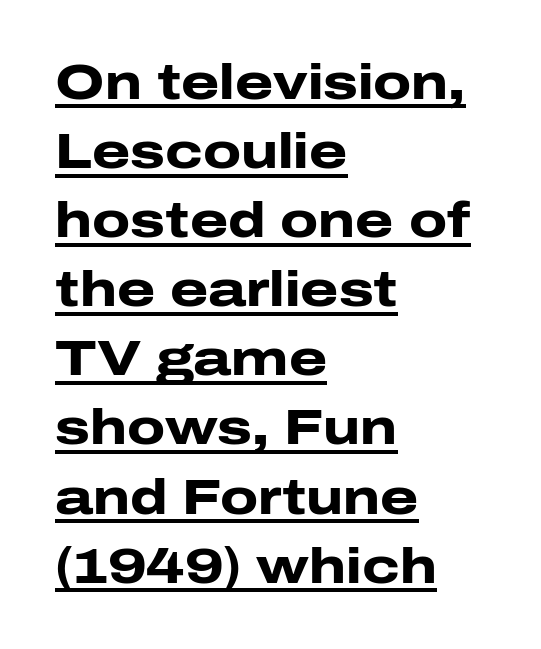
The image shows 49 px heavy, wide sans-serif type, upright; set left-aligned, normal line spacing (1.41x), normal letter spacing, underlined; low stroke contrast and a medium x-height.
